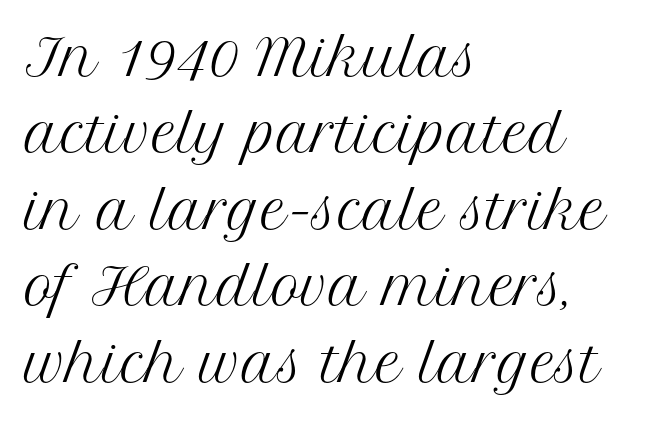
This block has exactly the height ordinary leading produces. If you drew a ruler down the left edge, every line would touch it. Note: serifs present on the glyphs. Proportional: the letters do not fall into vertical columns. The strokes carry an ordinary text weight at most.
